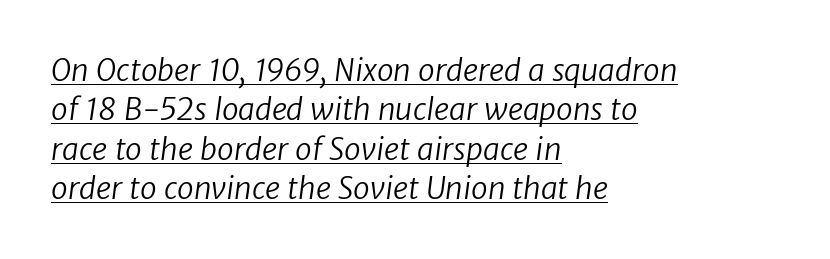
Q: Is the text bold? A: No.
Q: Is the typeface a serif or a sans-serif typeface? A: Sans-serif.
Q: Is the text underlined? A: Yes.
Q: How is the paragraph aligned? A: Left-aligned.
Q: Is the spacing between letters normal or unusually wide? A: Normal.
Q: Is the spacing between lines tight, normal or loose? A: Normal.
Q: Width (condensed, normal, or wide)? A: Normal.
Q: Stroke contrast? A: Low.
Q: x-height? A: Medium.
Q: Monospaced? A: No.
